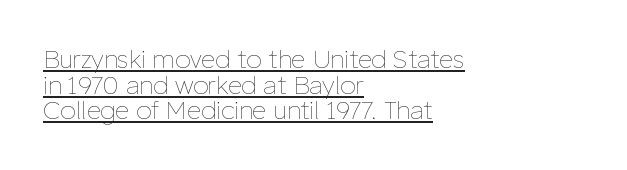
Do the letters lean? They stand straight. The passage is arranged the way most books set body copy — flush left. The characters are drawn with everyday or finer stroke widths. Glyph-to-glyph distance matches everyday printed text. Honestly, the underline is the first thing you notice here.
